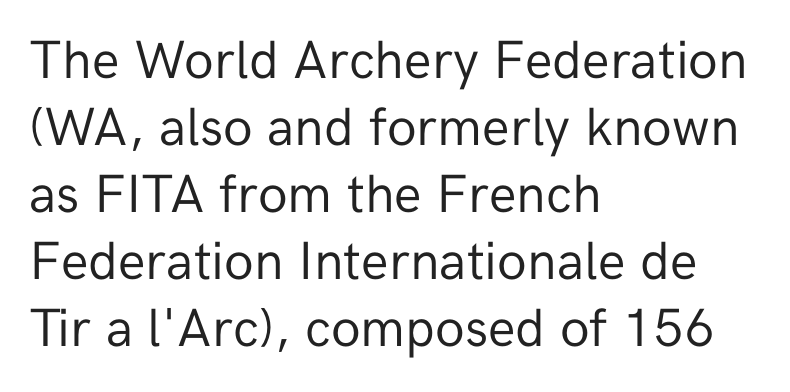
The image shows 54 px regular-weight sans-serif type, upright; set left-aligned, line spacing 1.24x, normal letter spacing, not underlined; low stroke contrast and a medium x-height.
